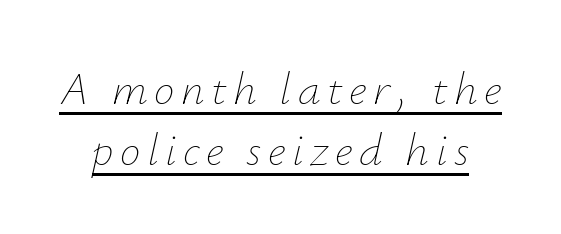
{"italic": "yes", "lean": "right", "slant_degrees": 12, "bold": "no", "weight": "thin", "width": "normal", "stroke_contrast": "low", "x_height": "small", "monospaced": "no", "underline": "yes", "line_spacing": "normal", "line_spacing_ratio": 1.32, "glyph_px": 46}
